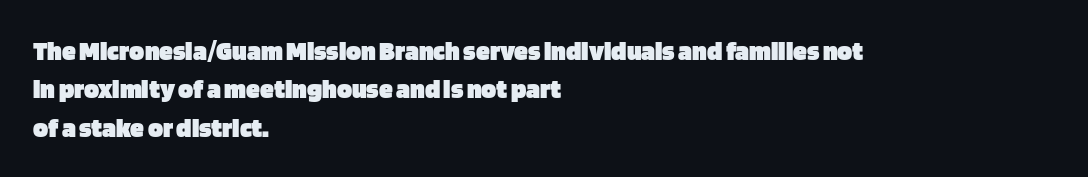
The image shows 28 px heavy sans-serif type, upright; set left-aligned, normal line spacing (1.37x), normal letter spacing, not underlined; low stroke contrast and a large x-height.
